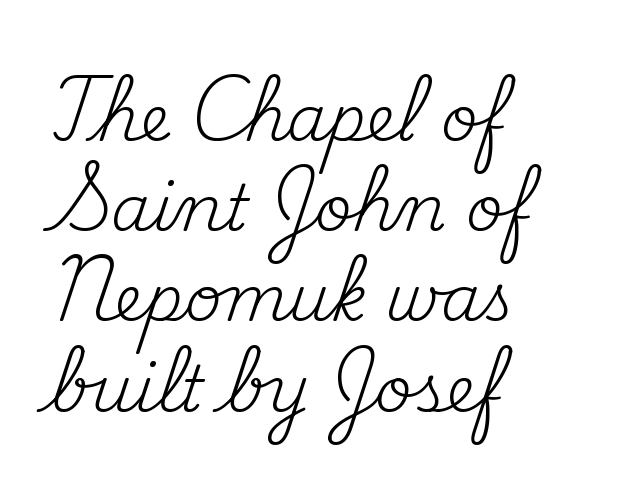
{"serif": "yes", "bold": "no", "weight": "regular", "width": "normal", "stroke_contrast": "medium", "x_height": "small", "monospaced": "no", "underline": "no", "align": "left", "line_spacing": "normal", "line_spacing_ratio": 1.41, "letter_spacing": "normal", "letter_spacing_em": 0.0, "glyph_px": 64}
